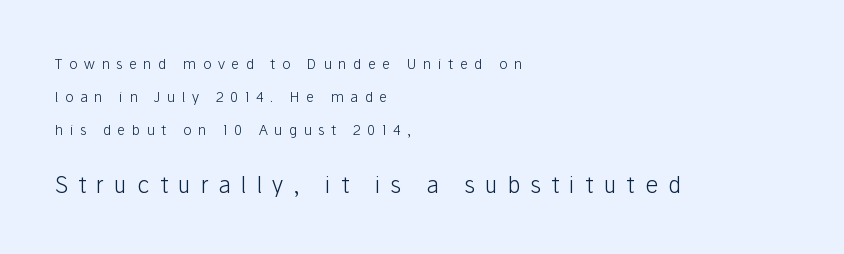
Q: Is the text bold? A: No.
Q: Is the text italic (slanted)? A: No, it is upright.
Q: Is the text underlined? A: No.
Q: How is the paragraph aligned? A: Left-aligned.
Q: Is the spacing between letters normal or unusually wide? A: Unusually wide.
Q: Is the spacing between lines tight, normal or loose? A: Loose.
Q: Which block of text is set in a larger size, the first (top) or the second (bottom)? A: The second (bottom) one.
